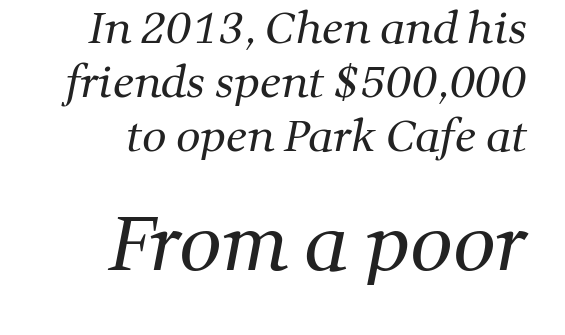
{"serif": "yes", "bold": "no", "weight": "regular", "width": "normal", "stroke_contrast": "medium", "x_height": "medium", "monospaced": "no", "underline": "no", "line_spacing": "normal", "line_spacing_ratio": 1.26, "letter_spacing": "normal", "letter_spacing_em": 0.0, "larger_block": "second", "size_ratio": 1.74, "glyph_px": 75}
